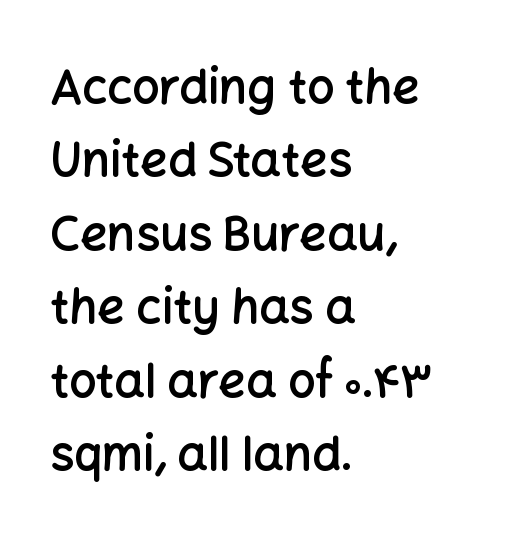
{"serif": "no", "italic": "no", "bold": "semi", "weight": "semibold", "width": "normal", "stroke_contrast": "low", "x_height": "medium", "monospaced": "no", "underline": "no", "align": "left", "line_spacing": "normal", "line_spacing_ratio": 1.53, "letter_spacing": "normal", "letter_spacing_em": 0.0, "glyph_px": 48}
